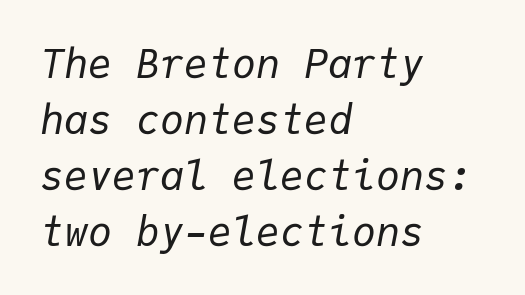
{"italic": "yes", "lean": "right", "slant_degrees": 9, "bold": "no", "weight": "regular", "width": "normal", "stroke_contrast": "low", "x_height": "medium", "monospaced": "yes", "underline": "no", "align": "left", "line_spacing": "normal", "line_spacing_ratio": 1.4, "letter_spacing": "normal", "letter_spacing_em": 0.0, "glyph_px": 40}
